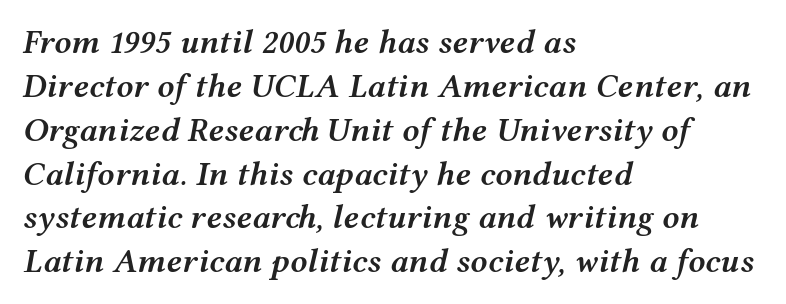
This sample is left-justified, so line endings fall wherever the words run out. How are the letters spaced? Ordinarily, with no added tracking. Leading matches the norm, producing a regular column. Stroke thickness is moderately raised; the sample reads as semibold. Words float on clear page, feet unadorned.
